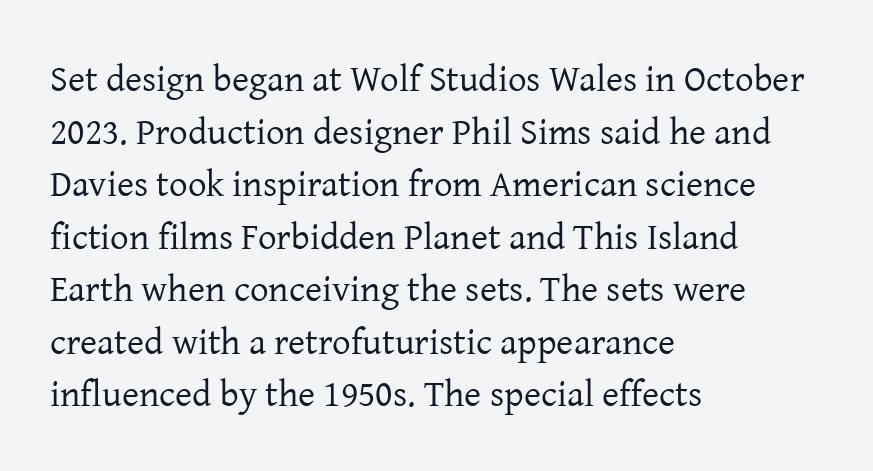
The image shows 37 px regular-weight serif type, upright; set left-aligned, normal line spacing (1.42x), normal letter spacing, not underlined; low stroke contrast and a medium x-height.
